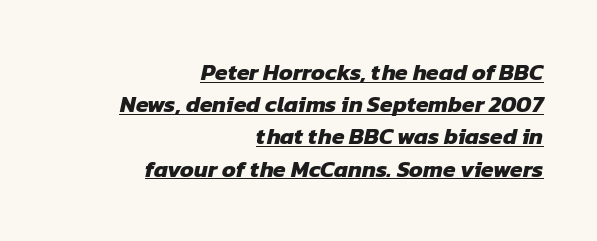
Q: Is the text bold? A: Yes.
Q: Is the text underlined? A: Yes.
Q: How is the paragraph aligned? A: Right-aligned.
Q: Is the spacing between letters normal or unusually wide? A: Normal.
Q: Is the spacing between lines tight, normal or loose? A: Normal.
